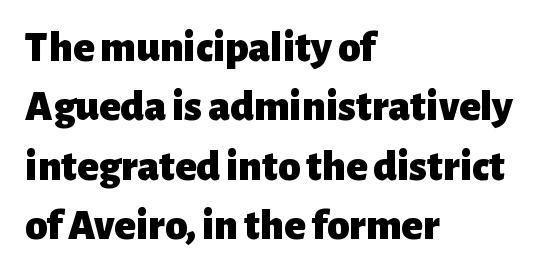
Q: Is the text bold? A: Yes.
Q: Is the text italic (slanted)? A: No, it is upright.
Q: Is the typeface a serif or a sans-serif typeface? A: Sans-serif.
Q: Is the text underlined? A: No.
Q: How is the paragraph aligned? A: Left-aligned.
Q: Is the spacing between letters normal or unusually wide? A: Normal.
Q: Is the spacing between lines tight, normal or loose? A: Normal.
Q: Width (condensed, normal, or wide)? A: Normal.
Q: Stroke contrast? A: Low.
Q: x-height? A: Medium.
Q: Monospaced? A: No.
